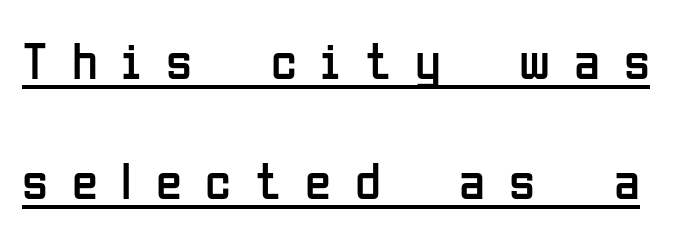
{"serif": "no", "italic": "no", "bold": "no", "weight": "regular", "width": "condensed", "stroke_contrast": "low", "x_height": "medium", "monospaced": "no", "underline": "yes", "line_spacing": "loose", "line_spacing_ratio": 2.26, "letter_spacing": "wide", "letter_spacing_em": 0.45, "glyph_px": 53}
